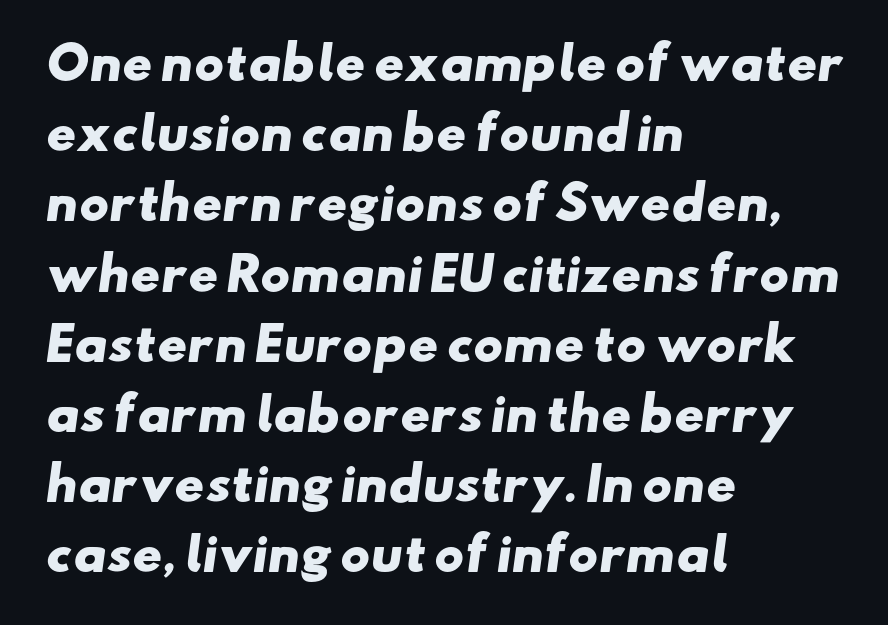
Is the block centered? No — it sits flush against the left margin. Look at the tracking — it's just the regular setting, nothing added. A full-strength bold gives these letters their thick strokes. Underlining? Definitely not there.
